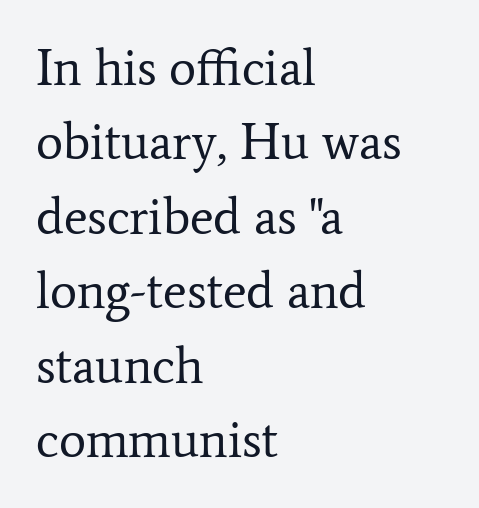
Is there any slant? The stems are plumb. You could not count columns in this text — the font is proportionally spaced. Horizontally, the lines are justified to the leading edge only. The letters carry serifs — small finishing strokes at the ends of their stems.
